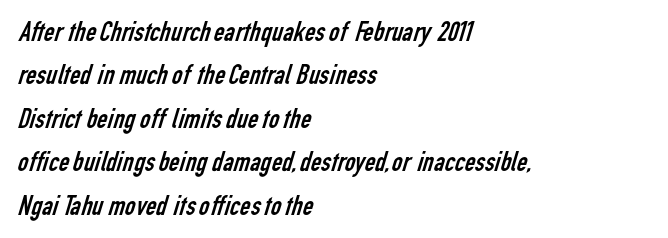
{"serif": "no", "bold": "no", "weight": "regular", "width": "condensed", "stroke_contrast": "low", "x_height": "medium", "monospaced": "no", "underline": "no", "align": "left", "line_spacing": "normal", "line_spacing_ratio": 1.5, "letter_spacing": "normal", "letter_spacing_em": 0.0, "glyph_px": 29}
